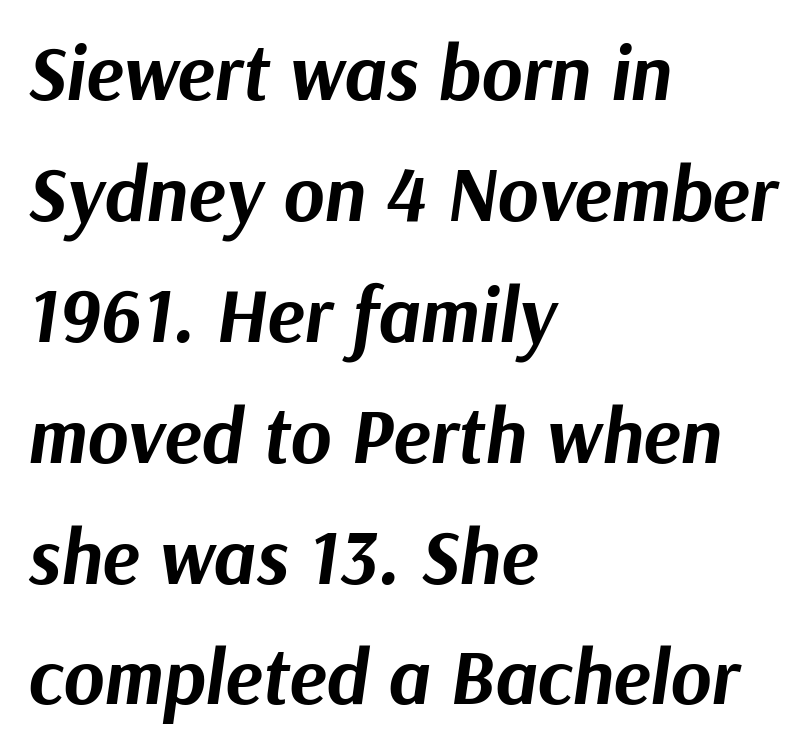
The whole block is typeset with a tilt. You'd pick this weight for a headline — it's a proper bold. Default kerning and tracking; the words read as compact shapes. Each line starts at the same left margin while the right side varies.
